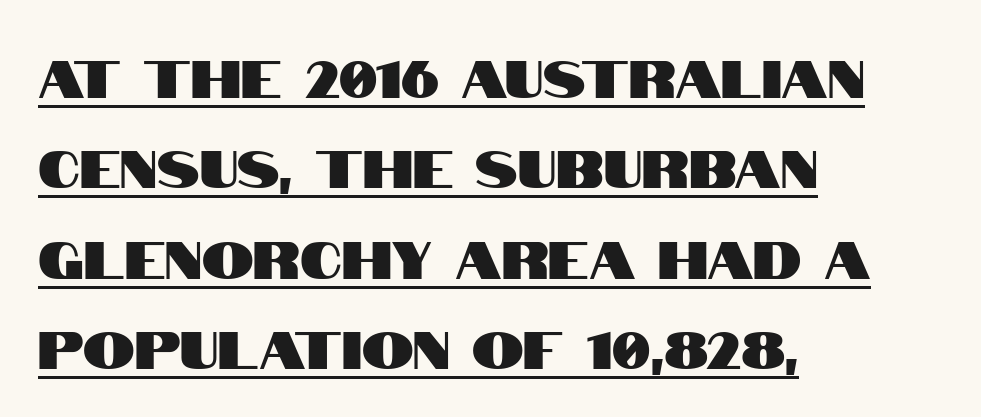
Proportional: the letters do not fall into vertical columns. Students, observe the line beneath the letters — that is underlining. Regarding serifs, this sample does without them. Letter spacing: default.
